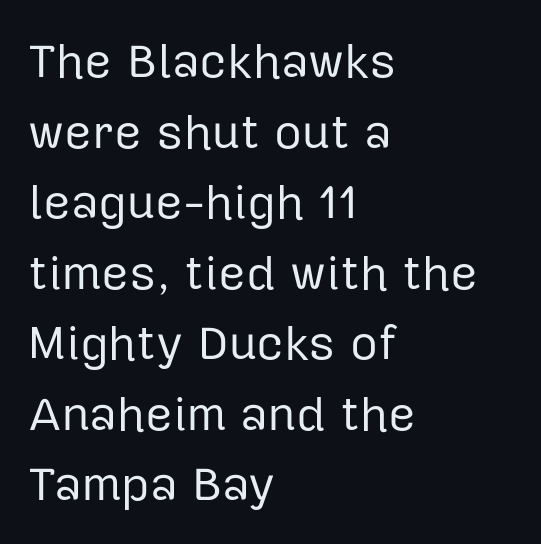
The rendering uses natural spacing where letterforms have individual widths. Each letter's strokes conclude bluntly, with no projecting serifs. Style check: upright. Honestly, the row spacing looks completely unremarkable.
